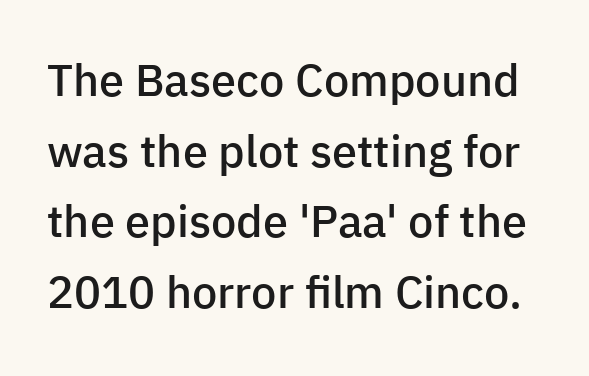
Q: Is the text bold? A: Semi-bold.
Q: Is the text italic (slanted)? A: No, it is upright.
Q: Is the typeface a serif or a sans-serif typeface? A: Sans-serif.
Q: Is the text underlined? A: No.
Q: Is the spacing between letters normal or unusually wide? A: Normal.
Q: Is the spacing between lines tight, normal or loose? A: Normal.
Q: Width (condensed, normal, or wide)? A: Normal.
Q: Stroke contrast? A: Low.
Q: x-height? A: Medium.
Q: Monospaced? A: No.
